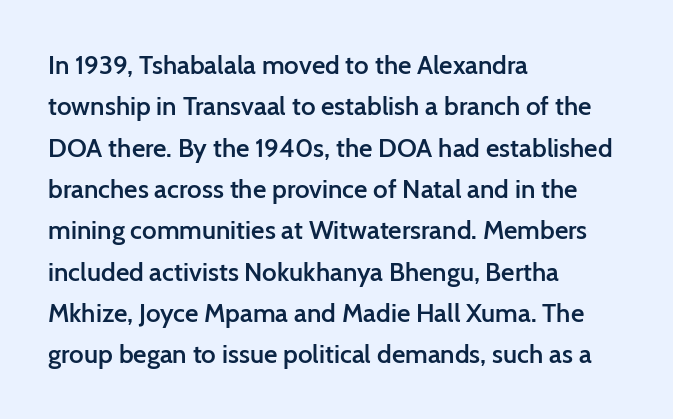
The lines are quadded left. Descenders hang freely into open space. Semibold letterforms, between regular and bold. Observe the ordinary spacing: letters are neighbours, not strangers.
